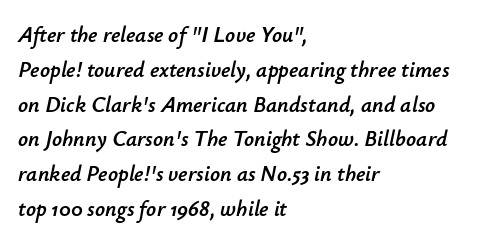
{"italic": "yes", "lean": "right", "slant_degrees": 12, "underline": "no", "align": "left", "line_spacing": "normal", "line_spacing_ratio": 1.58, "letter_spacing": "normal", "letter_spacing_em": 0.0, "glyph_px": 22}
